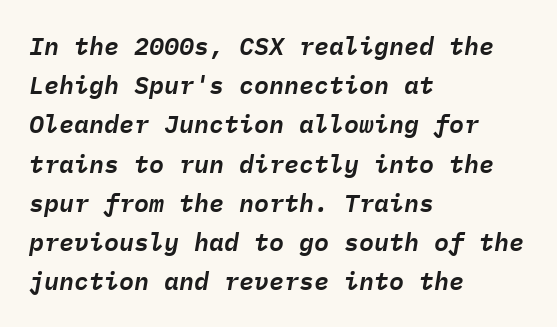
The image shows 25 px text type, italic (leaning right); set left-aligned, normal line spacing (1.57x), normal letter spacing, not underlined.
